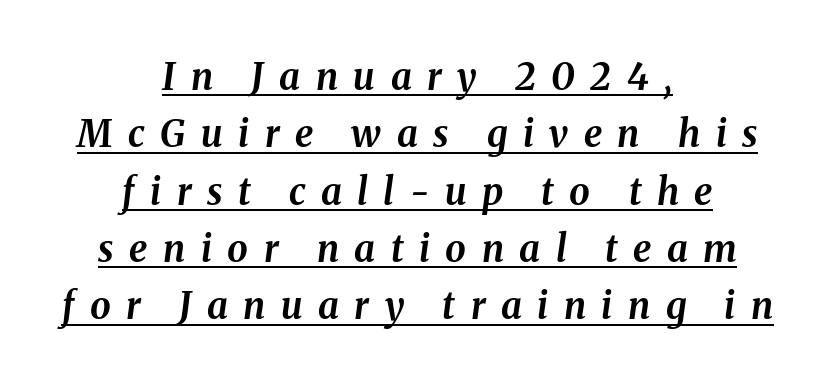
The image shows 37 px bold type, italic (leaning right); set centered, normal line spacing (1.55x), unusually wide letter spacing (+0.42 em), underlined; medium stroke contrast and a medium x-height.
